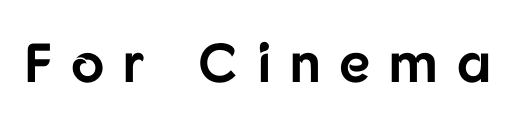
Q: Is the text bold? A: Yes.
Q: Is the text italic (slanted)? A: No, it is upright.
Q: Is the typeface a serif or a sans-serif typeface? A: Sans-serif.
Q: Is the text underlined? A: No.
Q: Is the spacing between letters normal or unusually wide? A: Unusually wide.
Q: Width (condensed, normal, or wide)? A: Normal.
Q: Stroke contrast? A: Low.
Q: x-height? A: Medium.
Q: Monospaced? A: No.
